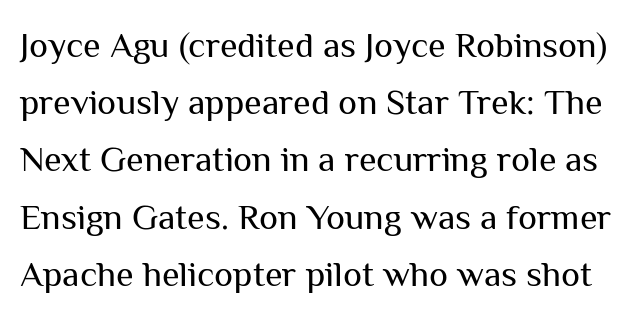
If you drew a line through each stem, it would be perfectly vertical. The font family rendered here belongs to the sans-serif group. Words appear dense and cohesive because spacing is normal. The rendering uses natural spacing where letterforms have individual widths. No extra ink here — the face is not bold.
